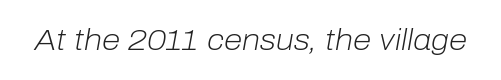
The font's italic variant was chosen for this text. The letterforms sit shoulder to shoulder at normal distance. Spacing verdict: proportional, widths tailored to each character. Letters have the restrained weight of plain body copy at most. Clear beneath every line of the passage.
